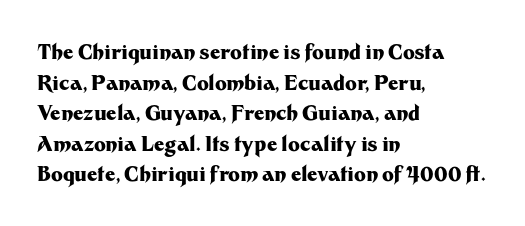
The image shows 20 px bold type, upright; set left-aligned, normal line spacing (1.53x), normal letter spacing, not underlined.
